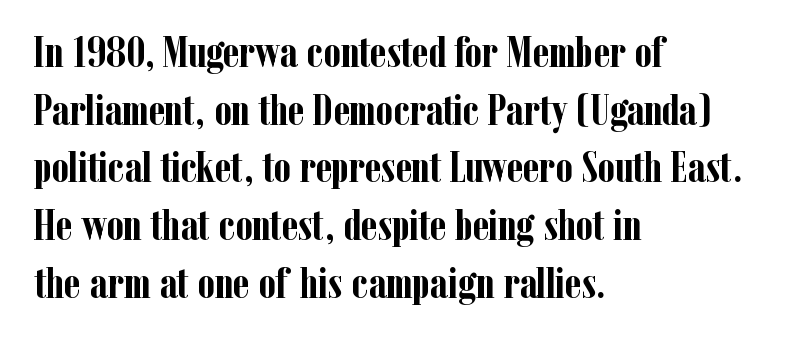
The image shows 44 px semibold, condensed serif type, upright; set left-aligned, normal line spacing (1.31x), normal letter spacing, not underlined; low stroke contrast and a medium x-height.
